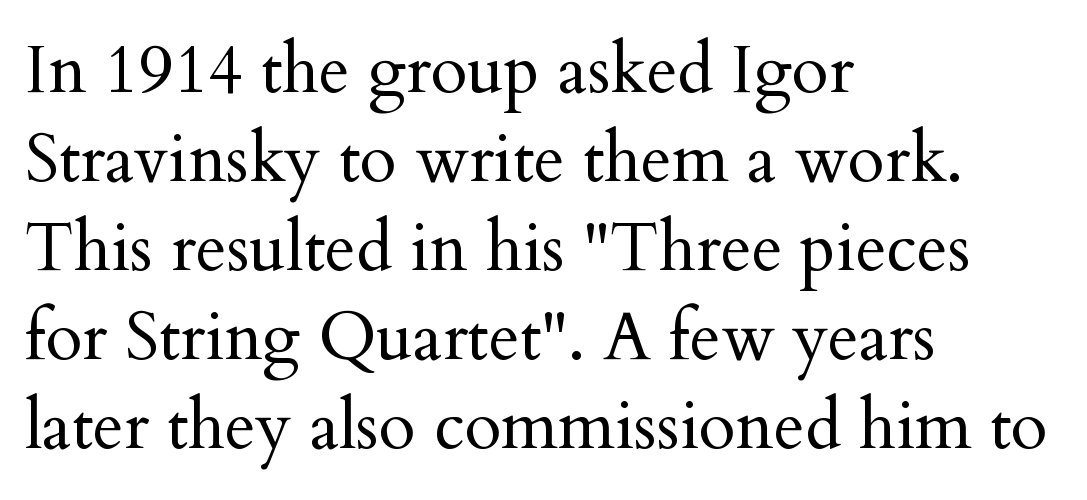
Q: Is the text bold? A: No.
Q: Is the text italic (slanted)? A: No, it is upright.
Q: Is the typeface a serif or a sans-serif typeface? A: Serif.
Q: Is the text underlined? A: No.
Q: How is the paragraph aligned? A: Left-aligned.
Q: Is the spacing between letters normal or unusually wide? A: Normal.
Q: Is the spacing between lines tight, normal or loose? A: Normal.
Q: Width (condensed, normal, or wide)? A: Normal.
Q: Stroke contrast? A: Medium.
Q: x-height? A: Small.
Q: Monospaced? A: No.
